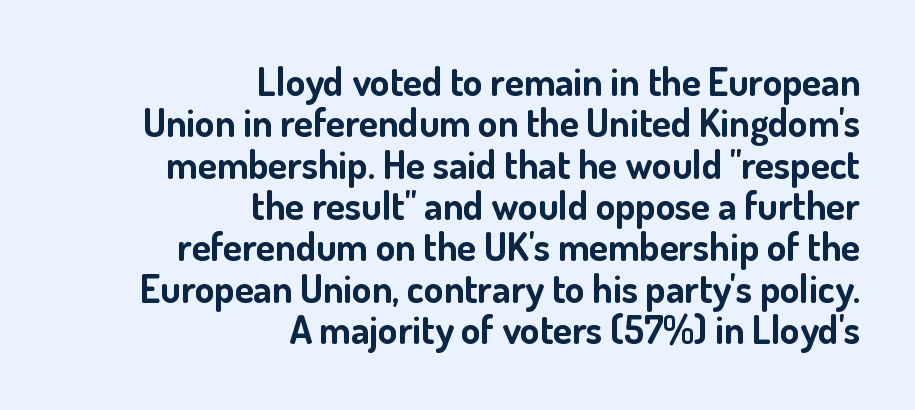
The image shows 39 px bold sans-serif type, upright; set right-aligned, tight line spacing (1.06x), normal letter spacing, not underlined; low stroke contrast and a small x-height.
